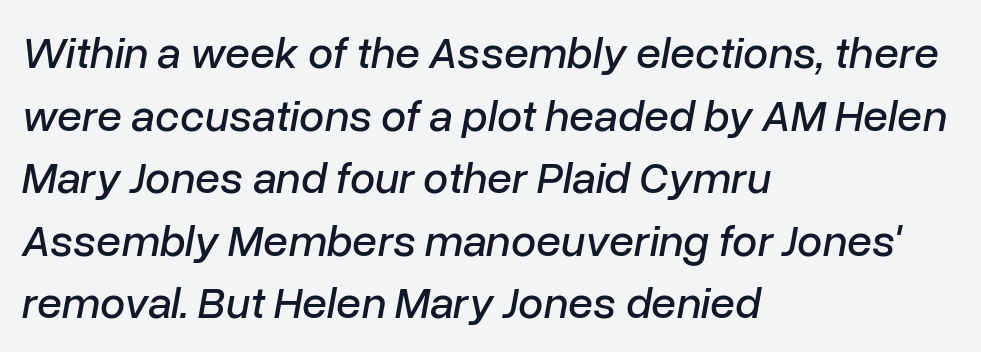
{"italic": "yes", "lean": "right", "slant_degrees": 10, "width": "normal", "stroke_contrast": "low", "x_height": "medium", "monospaced": "no", "underline": "no", "align": "left", "line_spacing": "normal", "line_spacing_ratio": 1.39, "letter_spacing": "normal", "letter_spacing_em": 0.0, "glyph_px": 45}
